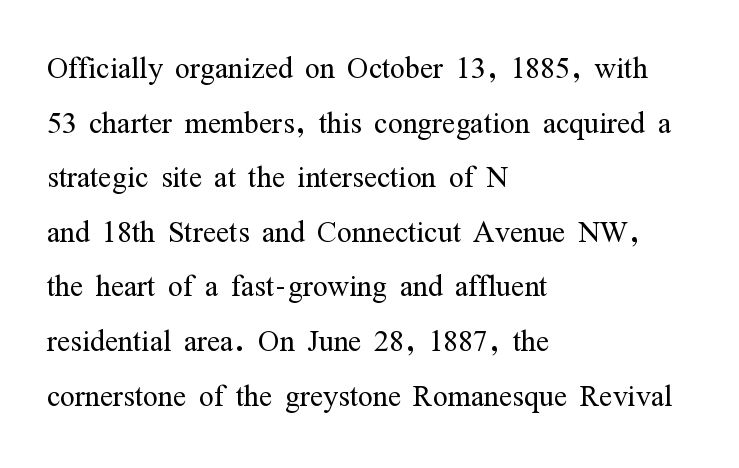
{"serif": "yes", "italic": "no", "bold": "no", "weight": "light", "width": "condensed", "stroke_contrast": "medium", "x_height": "medium", "monospaced": "no", "underline": "no", "align": "left", "line_spacing": "normal", "line_spacing_ratio": 1.4, "letter_spacing": "normal", "letter_spacing_em": 0.0, "glyph_px": 39}
